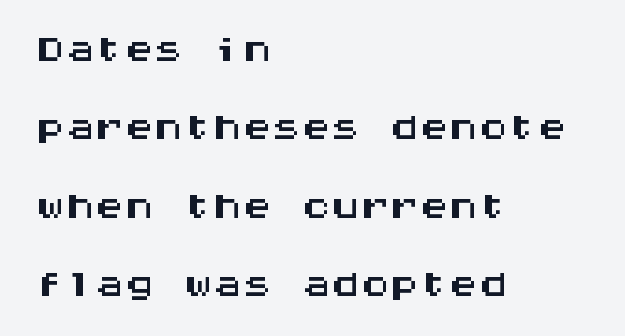
Serif or sans? Sans — the stroke terminals are bare. Is the block centered? No — it sits flush against the left margin. In terms of leading, this rendering sits right in the middle. Glyph-to-glyph distance matches everyday printed text. Unlike italic type, these characters show no tilt at all.
